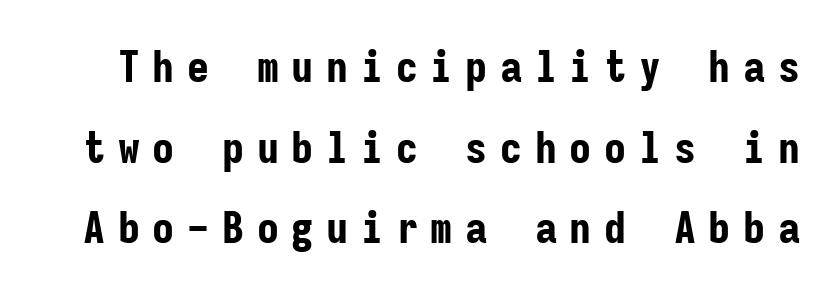
{"serif": "no", "italic": "no", "bold": "yes", "weight": "bold", "width": "condensed", "stroke_contrast": "low", "x_height": "medium", "monospaced": "yes", "underline": "no", "line_spacing_ratio": 1.83, "letter_spacing": "wide", "letter_spacing_em": 0.29, "glyph_px": 44}
